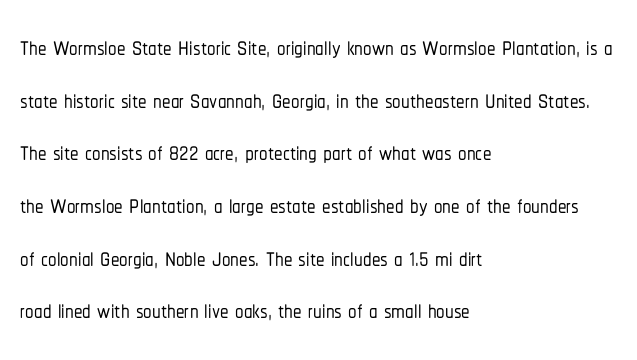
The image shows 34 px condensed sans-serif type, upright; set left-aligned, normal line spacing (1.55x), normal letter spacing, not underlined; low stroke contrast and a medium x-height.
